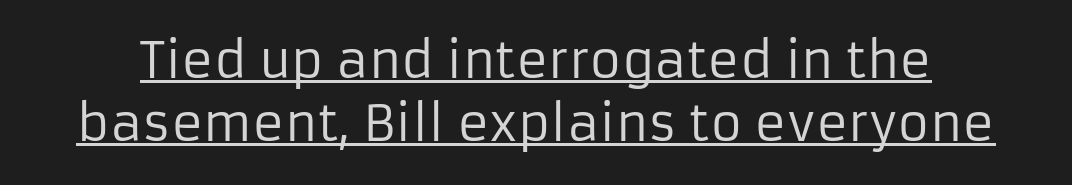
The image shows 49 px regular-weight sans-serif type, upright; set normal line spacing (1.28x), normal letter spacing, underlined; low stroke contrast and a medium x-height.
